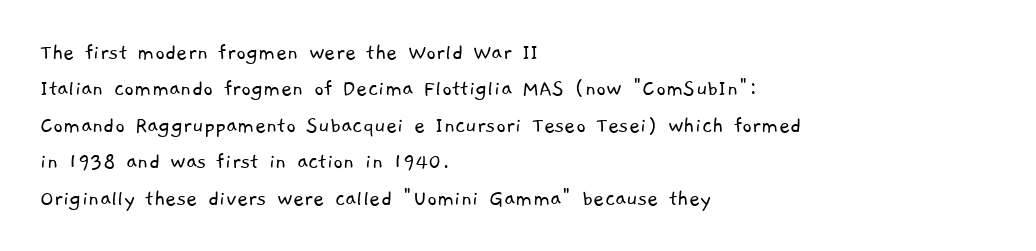
The passage is arranged the way most books set body copy — flush left. Words float on clear page, feet unadorned. No heavy texture on the line: the type isn't bold. If you measured baseline to baseline, you'd find a middling distance. Spacing between characters is what you'd get straight out of the box.
